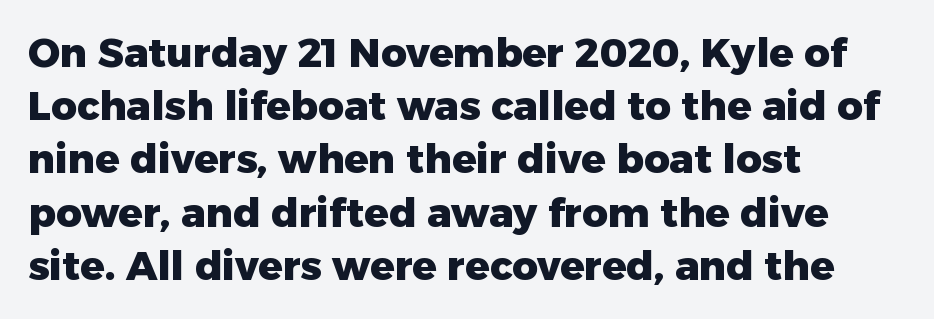
{"serif": "no", "italic": "no", "bold": "yes", "weight": "heavy", "width": "normal", "stroke_contrast": "low", "x_height": "medium", "monospaced": "no", "underline": "no", "align": "left", "line_spacing": "normal", "line_spacing_ratio": 1.33, "letter_spacing": "normal", "letter_spacing_em": 0.0, "glyph_px": 40}
